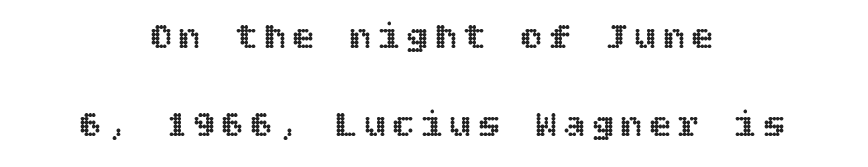
One-word summary of the alignment: center. Vertically, the passage feels expansive, rows floating well apart. It's the straight-up-and-down kind of type. The foot of each line stays bare and open.
